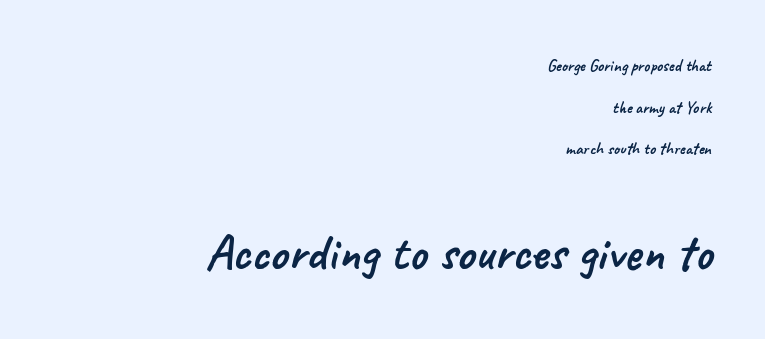
Q: Is the typeface a serif or a sans-serif typeface? A: Sans-serif.
Q: Is the text underlined? A: No.
Q: How is the paragraph aligned? A: Right-aligned.
Q: Is the spacing between letters normal or unusually wide? A: Normal.
Q: Is the spacing between lines tight, normal or loose? A: Loose.
Q: Which block of text is set in a larger size, the first (top) or the second (bottom)? A: The second (bottom) one.
Q: Width (condensed, normal, or wide)? A: Normal.
Q: Stroke contrast? A: Low.
Q: x-height? A: Small.
Q: Monospaced? A: No.
